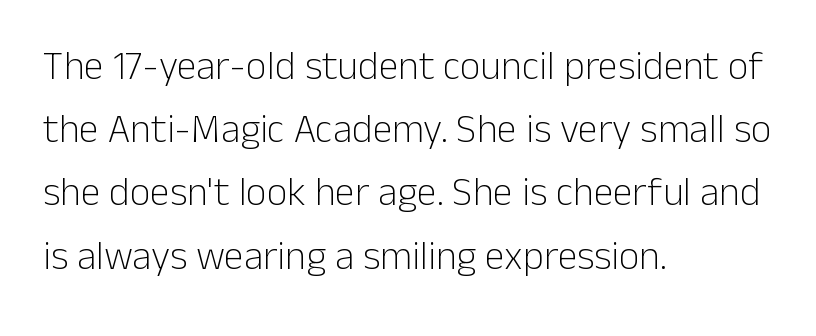
{"serif": "no", "italic": "no", "bold": "no", "weight": "light", "width": "normal", "stroke_contrast": "low", "x_height": "medium", "monospaced": "no", "underline": "no", "align": "left", "line_spacing": "normal", "line_spacing_ratio": 1.58, "letter_spacing": "normal", "letter_spacing_em": 0.0, "glyph_px": 40}
